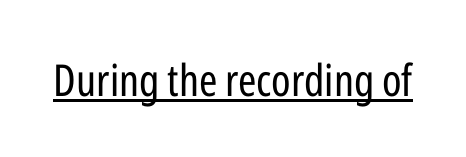
Q: Is the text bold? A: No.
Q: Is the text italic (slanted)? A: No, it is upright.
Q: Is the typeface a serif or a sans-serif typeface? A: Sans-serif.
Q: Is the text underlined? A: Yes.
Q: Is the spacing between letters normal or unusually wide? A: Normal.
Q: Width (condensed, normal, or wide)? A: Condensed.
Q: Stroke contrast? A: Low.
Q: x-height? A: Medium.
Q: Monospaced? A: No.
